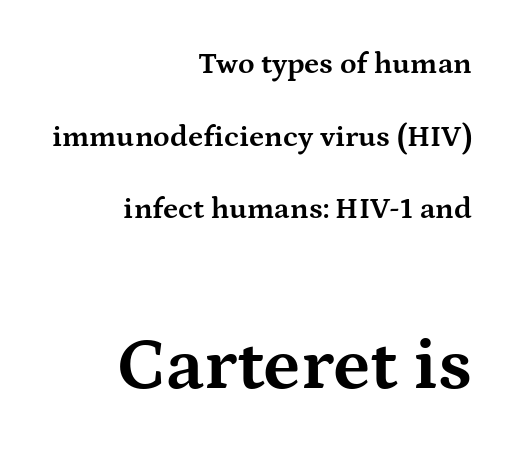
Q: Is the text bold? A: Yes.
Q: Is the text italic (slanted)? A: No, it is upright.
Q: Is the typeface a serif or a sans-serif typeface? A: Serif.
Q: Is the text underlined? A: No.
Q: How is the paragraph aligned? A: Right-aligned.
Q: Is the spacing between letters normal or unusually wide? A: Normal.
Q: Is the spacing between lines tight, normal or loose? A: Loose.
Q: Which block of text is set in a larger size, the first (top) or the second (bottom)? A: The second (bottom) one.
Q: Width (condensed, normal, or wide)? A: Wide.
Q: Stroke contrast? A: Medium.
Q: x-height? A: Medium.
Q: Monospaced? A: No.
